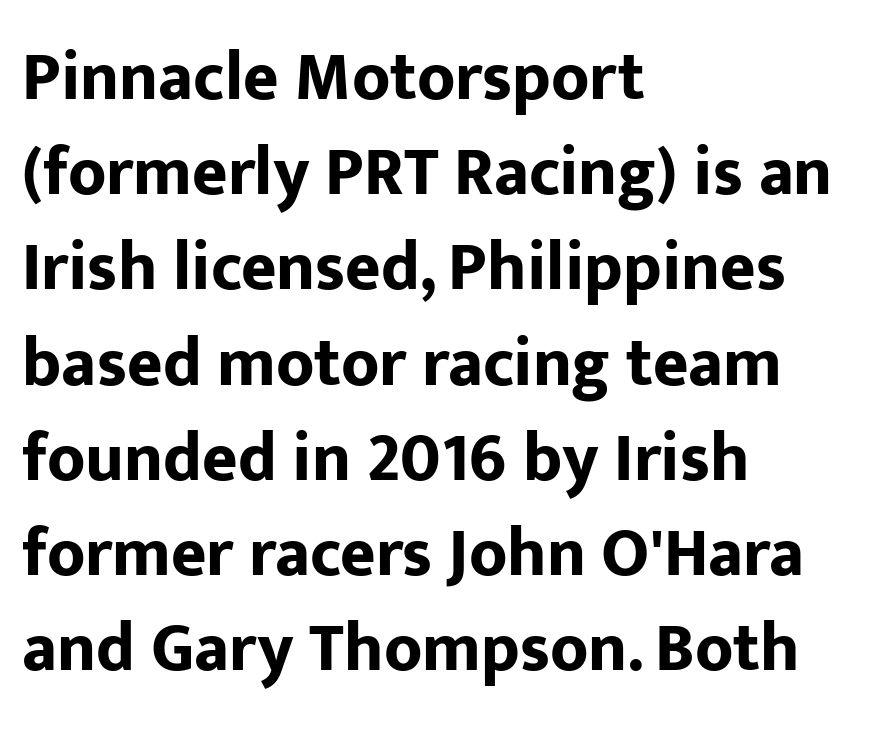
Q: Is the text bold? A: Yes.
Q: Is the text italic (slanted)? A: No, it is upright.
Q: Is the typeface a serif or a sans-serif typeface? A: Sans-serif.
Q: Is the text underlined? A: No.
Q: How is the paragraph aligned? A: Left-aligned.
Q: Is the spacing between letters normal or unusually wide? A: Normal.
Q: Is the spacing between lines tight, normal or loose? A: Normal.
Q: Width (condensed, normal, or wide)? A: Normal.
Q: Stroke contrast? A: Low.
Q: x-height? A: Medium.
Q: Monospaced? A: No.
